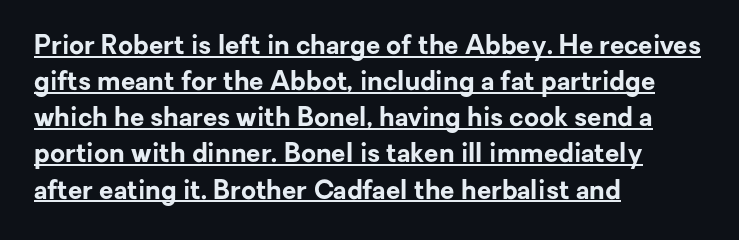
The image shows 26 px bold type, upright; set left-aligned, normal line spacing (1.39x), normal letter spacing, underlined.
